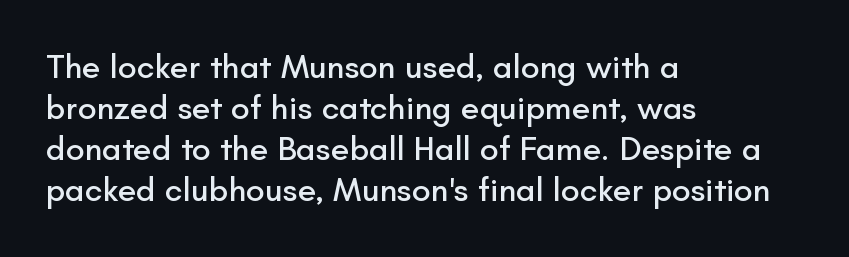
The image shows 34 px sans-serif type, upright; set left-aligned, line spacing 1.21x, normal letter spacing, not underlined; low stroke contrast and a small x-height.
